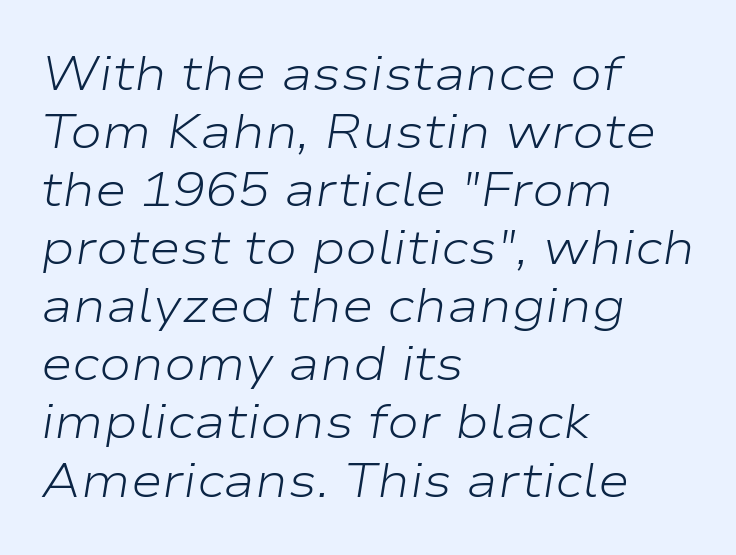
{"italic": "yes", "lean": "right", "slant_degrees": 9, "bold": "no", "weight": "light", "width": "wide", "stroke_contrast": "low", "x_height": "medium", "monospaced": "no", "underline": "no", "align": "left", "line_spacing_ratio": 1.21, "letter_spacing": "normal", "letter_spacing_em": 0.0, "glyph_px": 48}
